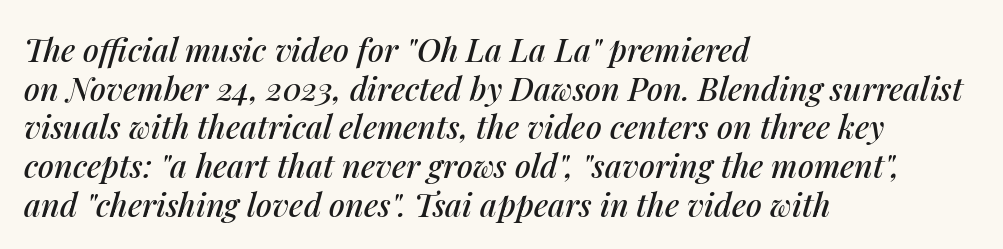
{"italic": "yes", "lean": "right", "slant_degrees": 14, "width": "normal", "stroke_contrast": "medium", "x_height": "medium", "monospaced": "no", "underline": "no", "align": "left", "line_spacing_ratio": 1.21, "letter_spacing": "normal", "letter_spacing_em": 0.0, "glyph_px": 32}
